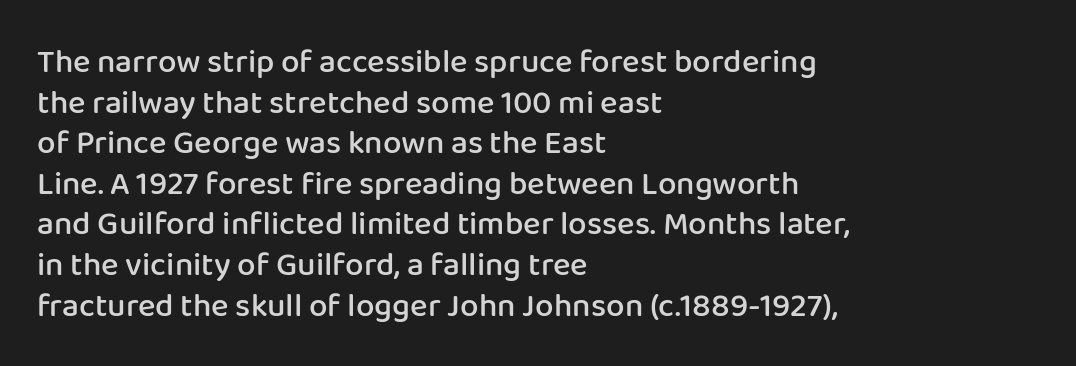
{"serif": "no", "italic": "no", "bold": "semi", "weight": "semibold", "width": "normal", "stroke_contrast": "low", "x_height": "medium", "monospaced": "no", "underline": "no", "align": "left", "line_spacing_ratio": 1.23, "letter_spacing": "normal", "letter_spacing_em": 0.0, "glyph_px": 33}
